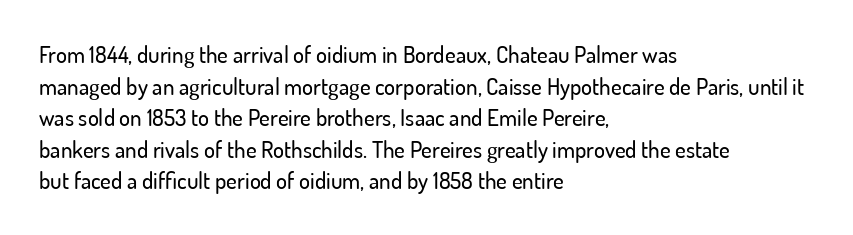
The letterforms sit shoulder to shoulder at normal distance. The paragraph has a hard left edge and a soft right edge. A clean baseline with only descenders dipping below it. No italicization has been applied; the sample stays upright.
